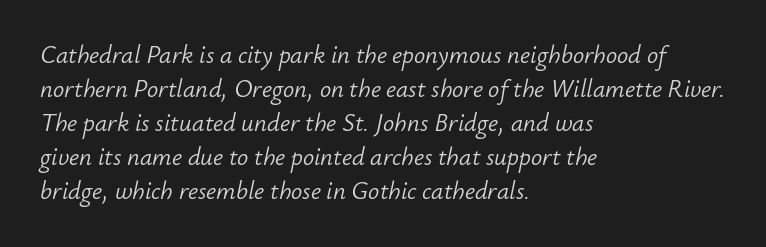
{"italic": "yes", "lean": "right", "slant_degrees": 12, "bold": "no", "underline": "no", "align": "left", "line_spacing": "normal", "line_spacing_ratio": 1.36, "letter_spacing": "normal", "letter_spacing_em": 0.0, "glyph_px": 25}
